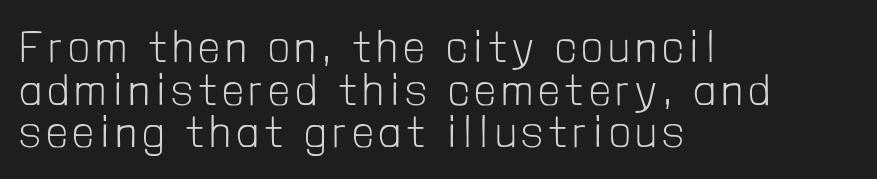
{"serif": "no", "italic": "no", "bold": "no", "weight": "light", "width": "condensed", "stroke_contrast": "low", "x_height": "medium", "monospaced": "no", "underline": "no", "align": "left", "line_spacing": "tight", "line_spacing_ratio": 0.97, "glyph_px": 44}
